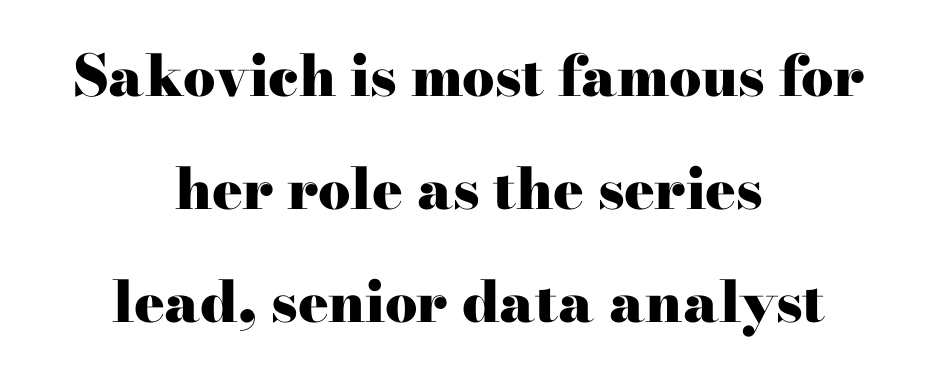
Words appear dense and cohesive because spacing is normal. Alignment: centered. The characters look thick and weighty, a clear bold. These lines stand farther apart than default settings would place them. Has an underline been added? It has not. The font's upright variant was chosen for this text.
